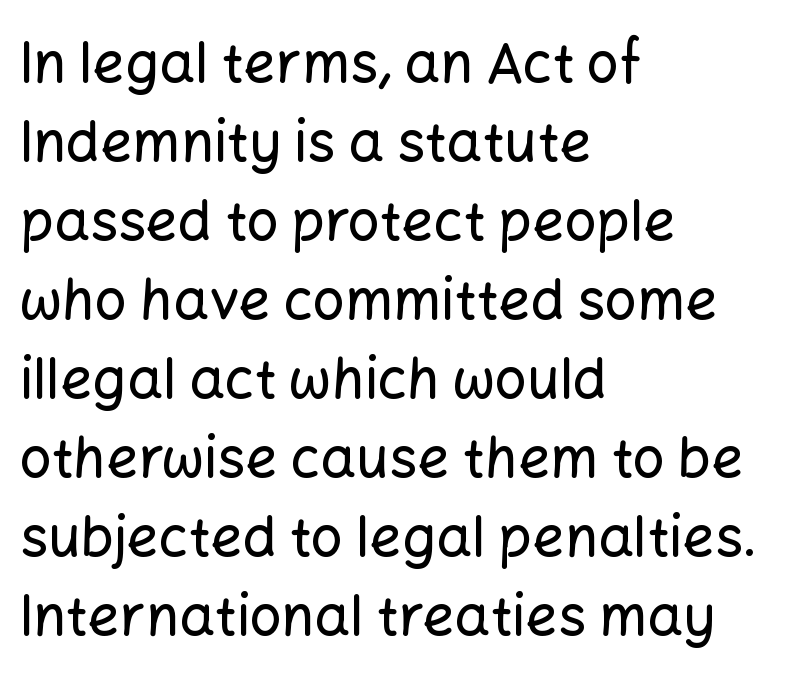
{"serif": "no", "italic": "no", "width": "normal", "stroke_contrast": "low", "x_height": "medium", "monospaced": "no", "underline": "no", "align": "left", "line_spacing": "normal", "line_spacing_ratio": 1.41, "letter_spacing": "normal", "letter_spacing_em": 0.0, "glyph_px": 56}
